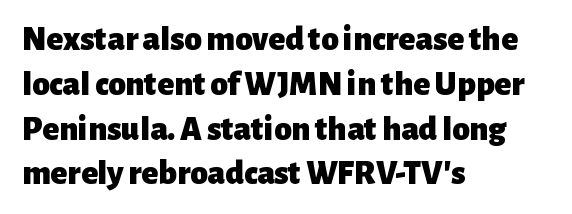
Q: Is the text bold? A: Yes.
Q: Is the text italic (slanted)? A: No, it is upright.
Q: Is the typeface a serif or a sans-serif typeface? A: Sans-serif.
Q: Is the text underlined? A: No.
Q: How is the paragraph aligned? A: Left-aligned.
Q: Is the spacing between letters normal or unusually wide? A: Normal.
Q: Is the spacing between lines tight, normal or loose? A: Normal.
Q: Width (condensed, normal, or wide)? A: Normal.
Q: Stroke contrast? A: Low.
Q: x-height? A: Medium.
Q: Monospaced? A: No.
